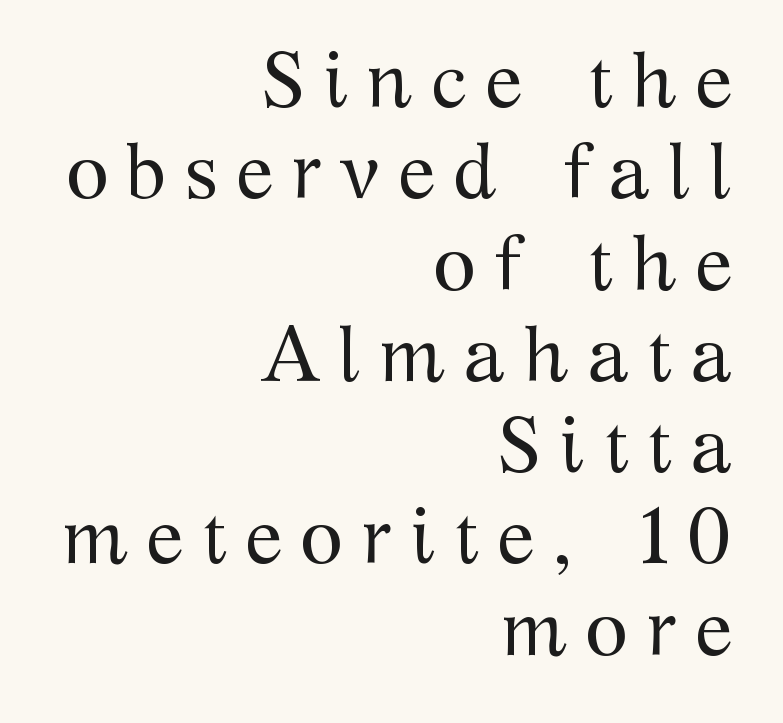
The image shows 78 px regular-weight serif type, upright; set right-aligned, line spacing 1.17x, unusually wide letter spacing (+0.23 em), not underlined; medium stroke contrast and a medium x-height.
